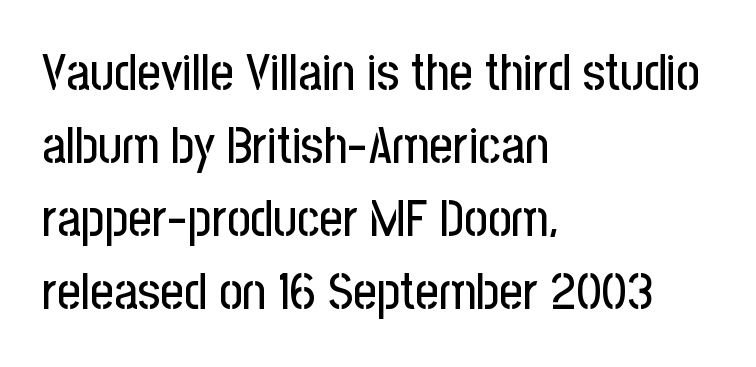
The image shows 51 px condensed sans-serif type, upright; set left-aligned, normal line spacing (1.43x), normal letter spacing, not underlined; low stroke contrast and a medium x-height.
